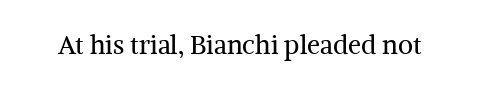
A roman cut, with each character standing at attention. Decoration check: the copy has no underline. The gaps between neighbouring characters are ordinary and unremarkable. Bold? No — there's no thickening of the strokes.
